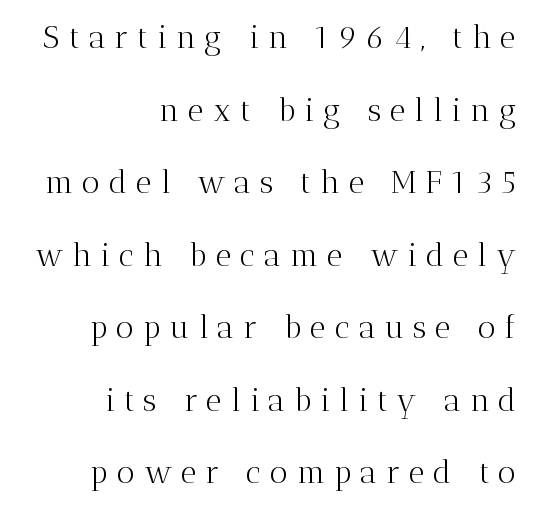
Q: Is the text bold? A: No.
Q: Is the text italic (slanted)? A: No, it is upright.
Q: Is the typeface a serif or a sans-serif typeface? A: Serif.
Q: Is the text underlined? A: No.
Q: How is the paragraph aligned? A: Right-aligned.
Q: Is the spacing between letters normal or unusually wide? A: Unusually wide.
Q: Is the spacing between lines tight, normal or loose? A: Loose.
Q: Width (condensed, normal, or wide)? A: Normal.
Q: Stroke contrast? A: Medium.
Q: x-height? A: Medium.
Q: Monospaced? A: No.
